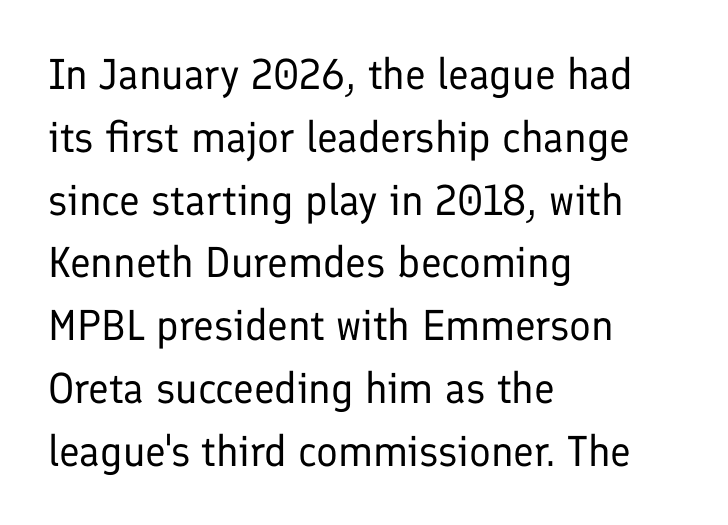
The image shows 43 px regular-weight sans-serif type, upright; set left-aligned, normal line spacing (1.46x), normal letter spacing, not underlined; low stroke contrast and a medium x-height.
